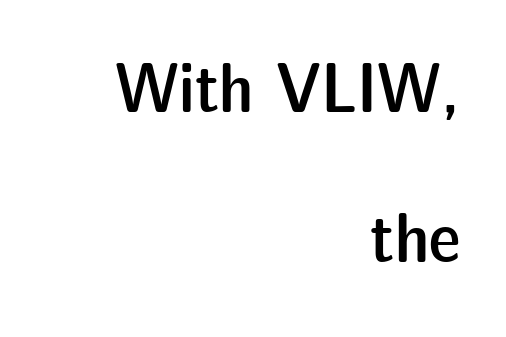
The image shows 71 px semibold sans-serif type, upright; set right-aligned, loose line spacing (2.11x), normal letter spacing, not underlined; low stroke contrast and a medium x-height.
